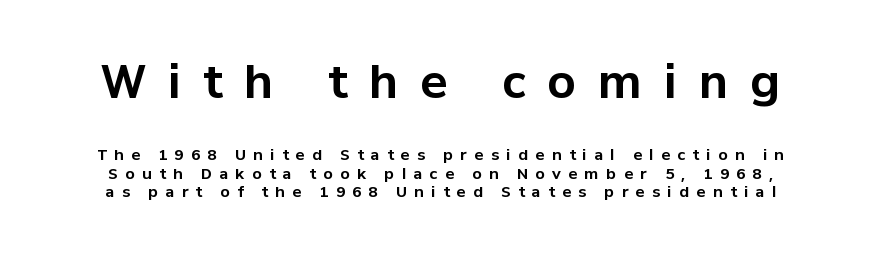
Q: Is the text bold? A: Yes.
Q: Is the text italic (slanted)? A: No, it is upright.
Q: Is the typeface a serif or a sans-serif typeface? A: Sans-serif.
Q: Is the text underlined? A: No.
Q: Is the spacing between letters normal or unusually wide? A: Unusually wide.
Q: Is the spacing between lines tight, normal or loose? A: Normal.
Q: Which block of text is set in a larger size, the first (top) or the second (bottom)? A: The first (top) one.
Q: Width (condensed, normal, or wide)? A: Normal.
Q: Stroke contrast? A: Low.
Q: x-height? A: Medium.
Q: Monospaced? A: No.
